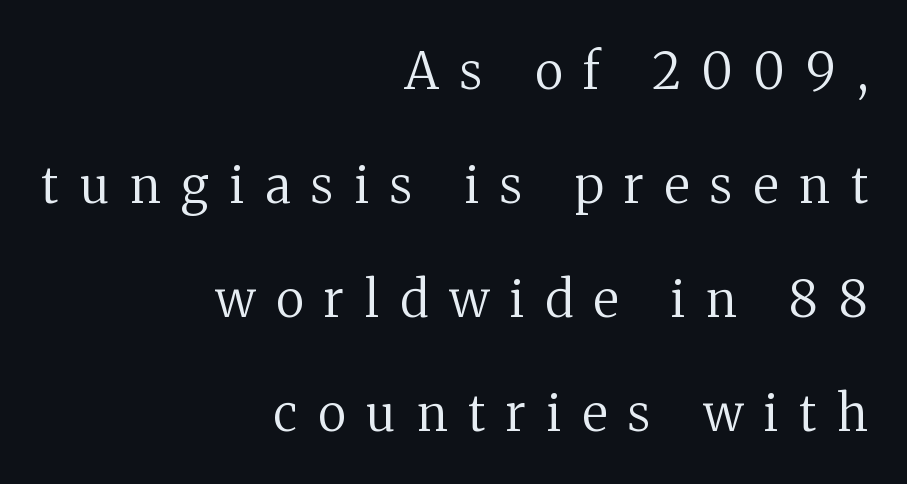
A clean baseline with only descenders dipping below it. Stroke thickness stays within the range of a standard reading face or lighter. Italic? Not at all — the glyphs are vertical. Is this a fixed-width face? No — the glyphs have proportional, varying widths.
